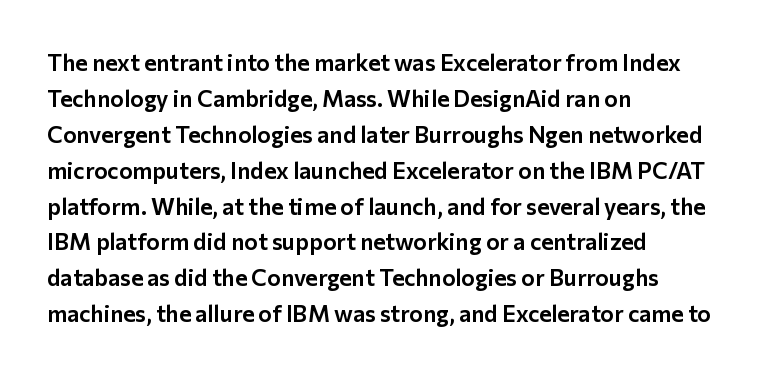
{"italic": "no", "underline": "no", "align": "left", "line_spacing": "normal", "line_spacing_ratio": 1.56, "letter_spacing": "normal", "letter_spacing_em": 0.0, "glyph_px": 23}
